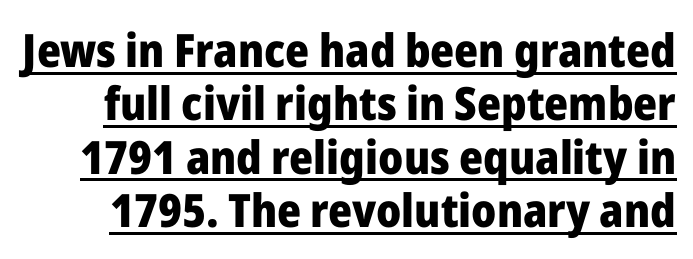
In terms of weight, the rendering is a true, heavy bold. You can tell from the bare stems that sans-serif type was used. Honestly, the letter spacing is just normal — you wouldn't notice it. You can see a thin bar hugging the bottom of the glyphs. Quick note: not italic, upright.
